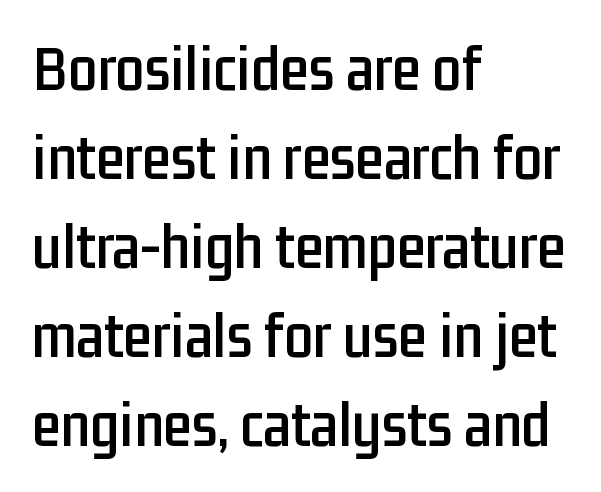
{"serif": "no", "italic": "no", "width": "condensed", "stroke_contrast": "low", "x_height": "medium", "monospaced": "no", "underline": "no", "align": "left", "line_spacing": "normal", "line_spacing_ratio": 1.37, "letter_spacing": "normal", "letter_spacing_em": 0.0, "glyph_px": 65}
